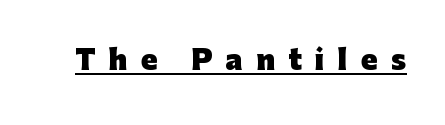
Does extra space separate the letters? Yes, quite a lot of it. The words here are underlined. Notice how thick the strokes are: this is what a full bold looks like. It's the straight-up-and-down kind of type.
